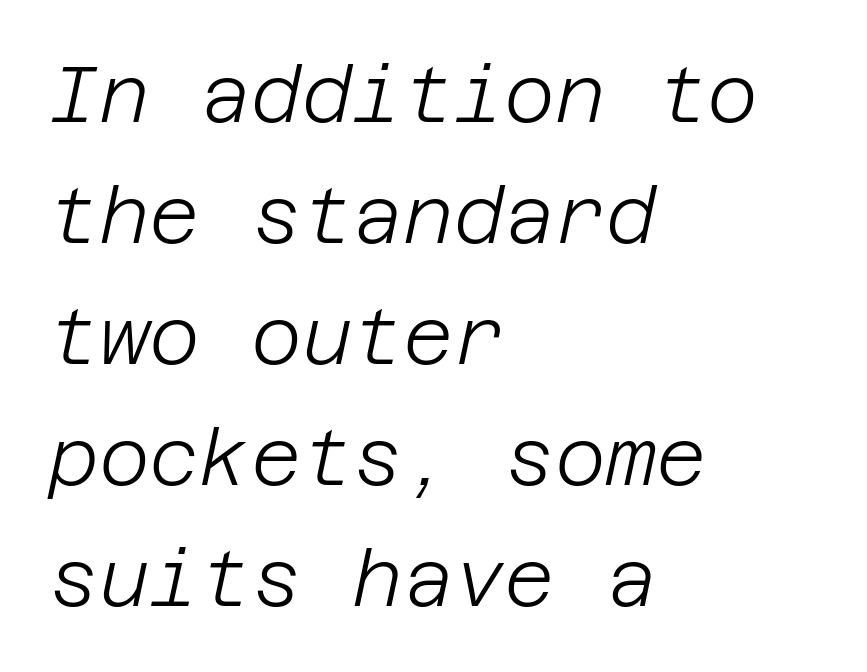
The image shows 78 px light type, italic (leaning right); set left-aligned, normal line spacing (1.55x), normal letter spacing, not underlined; low stroke contrast and a large x-height.
